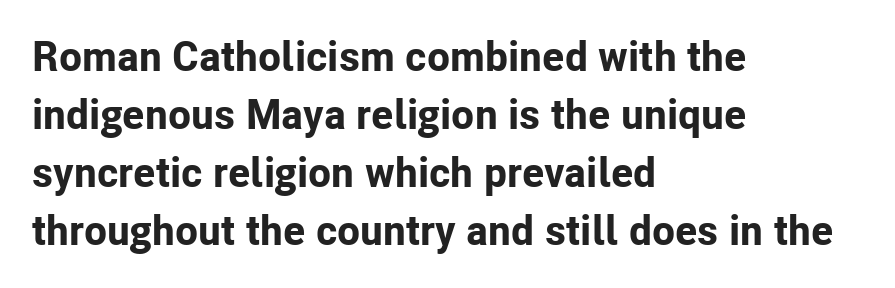
{"serif": "no", "italic": "no", "bold": "yes", "weight": "bold", "width": "normal", "stroke_contrast": "low", "x_height": "medium", "monospaced": "no", "underline": "no", "align": "left", "line_spacing": "normal", "line_spacing_ratio": 1.38, "letter_spacing": "normal", "letter_spacing_em": 0.0, "glyph_px": 42}
